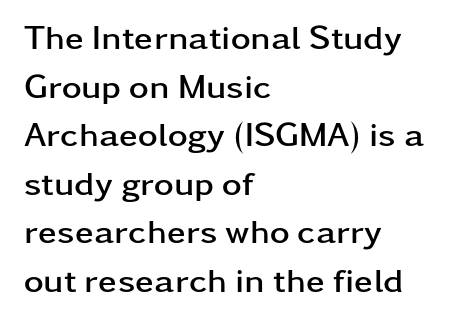
{"serif": "no", "italic": "no", "bold": "yes", "weight": "semibold", "width": "wide", "stroke_contrast": "low", "x_height": "medium", "monospaced": "no", "underline": "no", "align": "left", "line_spacing": "normal", "line_spacing_ratio": 1.43, "letter_spacing": "normal", "letter_spacing_em": 0.0, "glyph_px": 34}
